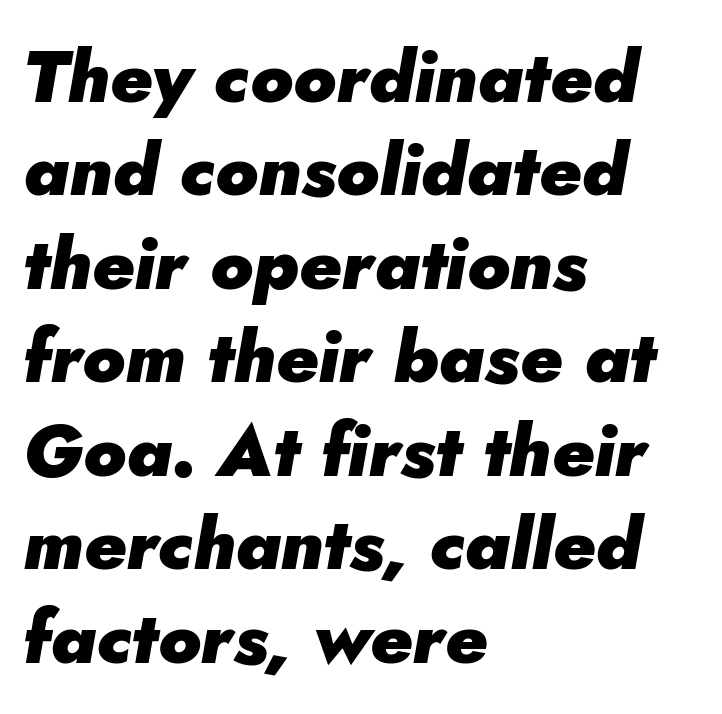
{"italic": "yes", "lean": "right", "slant_degrees": 5, "bold": "yes", "weight": "heavy", "width": "normal", "stroke_contrast": "low", "x_height": "small", "monospaced": "no", "underline": "no", "align": "left", "line_spacing": "normal", "line_spacing_ratio": 1.28, "letter_spacing": "normal", "letter_spacing_em": 0.0, "glyph_px": 73}
